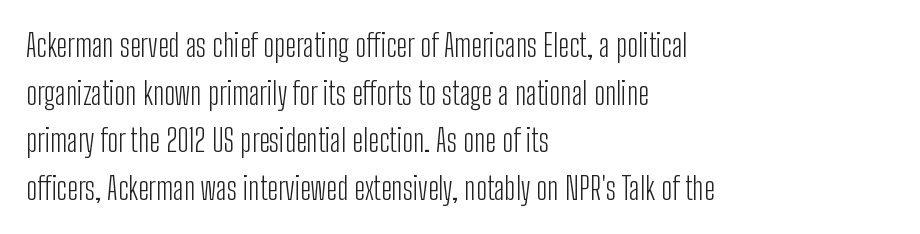
The image shows 31 px light, condensed sans-serif type, upright; set left-aligned, normal line spacing (1.54x), normal letter spacing, not underlined; low stroke contrast and a medium x-height.
